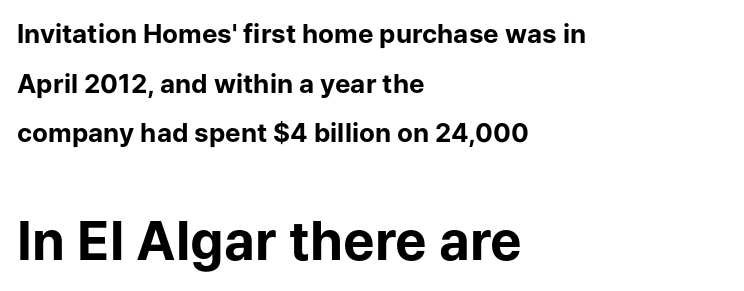
Q: Is the text bold? A: Yes.
Q: Is the text italic (slanted)? A: No, it is upright.
Q: Is the typeface a serif or a sans-serif typeface? A: Sans-serif.
Q: Is the text underlined? A: No.
Q: How is the paragraph aligned? A: Left-aligned.
Q: Is the spacing between letters normal or unusually wide? A: Normal.
Q: Is the spacing between lines tight, normal or loose? A: Loose.
Q: Which block of text is set in a larger size, the first (top) or the second (bottom)? A: The second (bottom) one.
Q: Width (condensed, normal, or wide)? A: Normal.
Q: Stroke contrast? A: Low.
Q: x-height? A: Medium.
Q: Monospaced? A: No.
